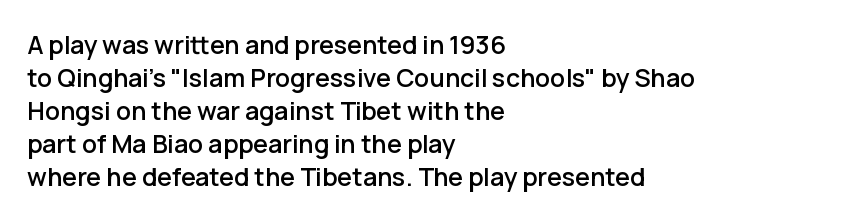
The image shows 25 px text type, upright; set left-aligned, normal line spacing (1.32x), normal letter spacing, not underlined.
